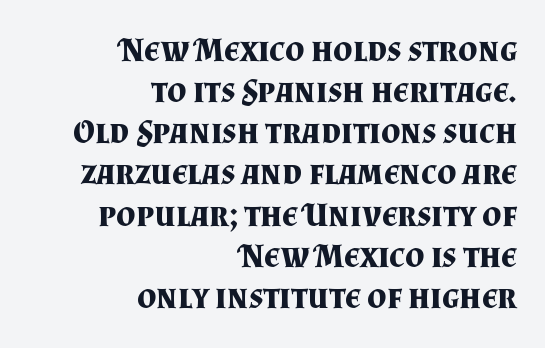
The image shows 34 px bold serif type, upright; set right-aligned, line spacing 1.21x, normal letter spacing, not underlined; medium stroke contrast and a small x-height.
